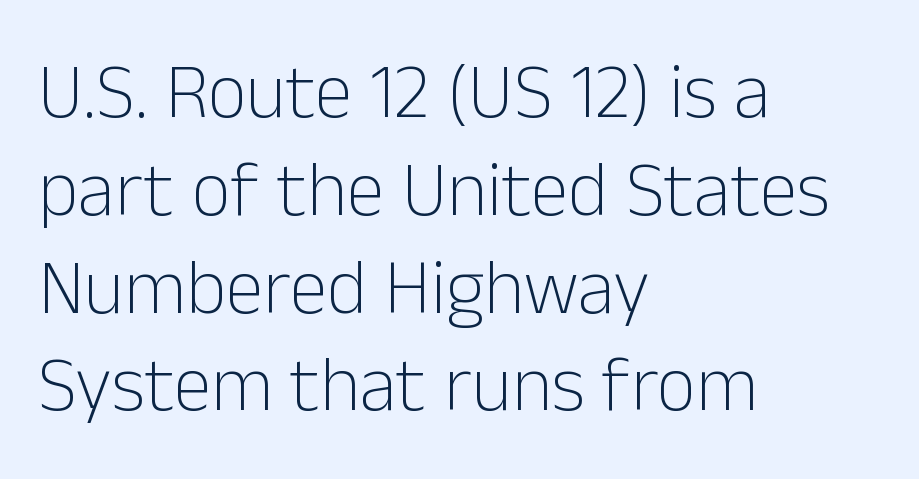
The image shows 77 px light sans-serif type, upright; set left-aligned, normal line spacing (1.27x), normal letter spacing, not underlined; low stroke contrast and a medium x-height.
